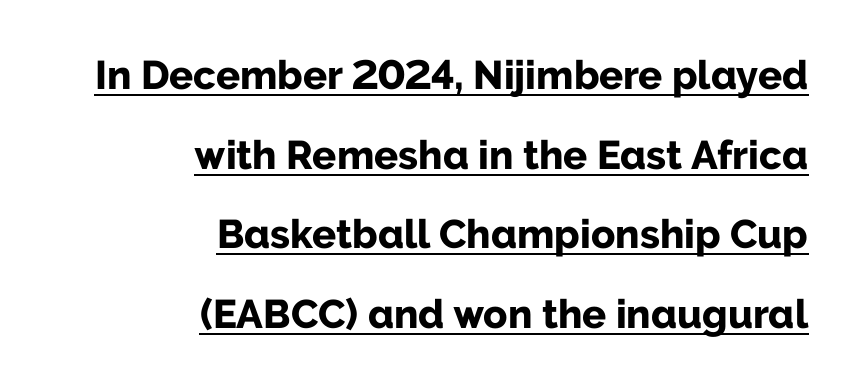
Q: Is the text bold? A: Yes.
Q: Is the text italic (slanted)? A: No, it is upright.
Q: Is the typeface a serif or a sans-serif typeface? A: Sans-serif.
Q: Is the text underlined? A: Yes.
Q: How is the paragraph aligned? A: Right-aligned.
Q: Is the spacing between letters normal or unusually wide? A: Normal.
Q: Is the spacing between lines tight, normal or loose? A: Loose.
Q: Width (condensed, normal, or wide)? A: Normal.
Q: Stroke contrast? A: Low.
Q: x-height? A: Medium.
Q: Monospaced? A: No.
